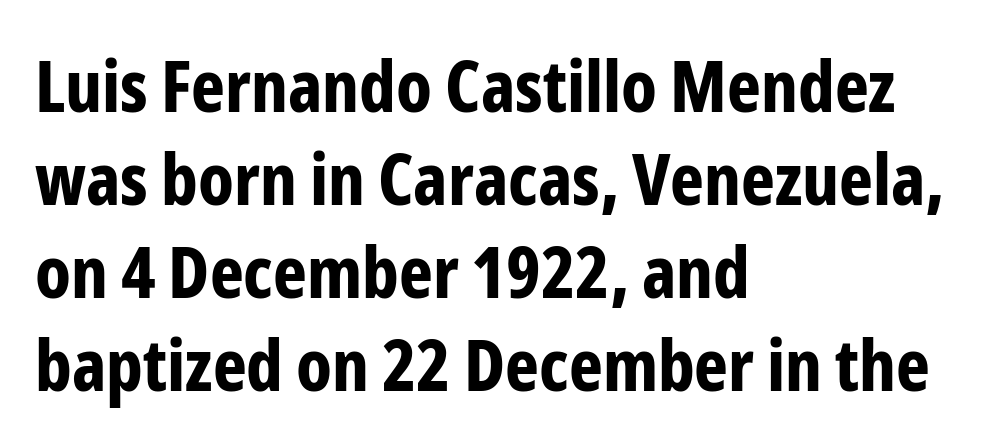
The image shows 72 px bold, condensed sans-serif type, upright; set left-aligned, normal line spacing (1.29x), normal letter spacing, not underlined; low stroke contrast and a medium x-height.
